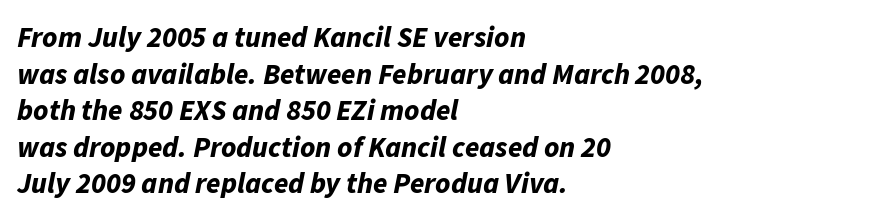
Q: Is the text bold? A: Yes.
Q: Is the text italic (slanted)? A: Yes, it leans right by about 11 degrees.
Q: Is the text underlined? A: No.
Q: How is the paragraph aligned? A: Left-aligned.
Q: Is the spacing between letters normal or unusually wide? A: Normal.
Q: Is the spacing between lines tight, normal or loose? A: Normal.
Q: Width (condensed, normal, or wide)? A: Normal.
Q: Stroke contrast? A: Low.
Q: x-height? A: Medium.
Q: Monospaced? A: No.
